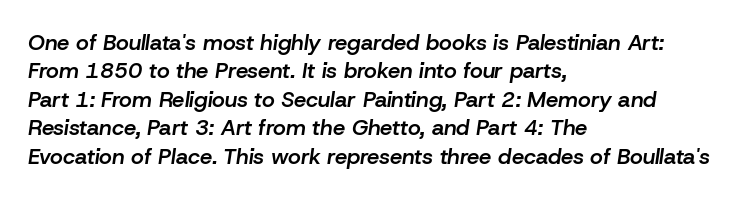
{"italic": "yes", "lean": "right", "slant_degrees": 8, "bold": "semi", "underline": "no", "align": "left", "line_spacing": "normal", "line_spacing_ratio": 1.29, "letter_spacing": "normal", "letter_spacing_em": 0.0, "glyph_px": 22}
